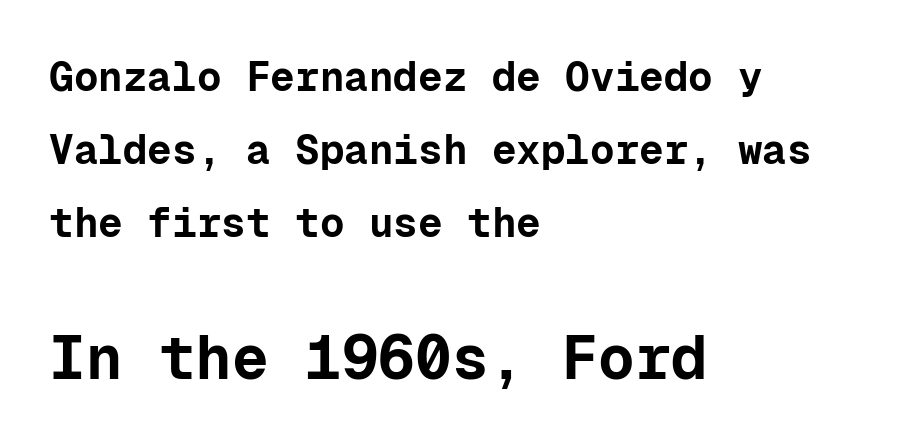
Q: Is the text bold? A: Yes.
Q: Is the text italic (slanted)? A: No, it is upright.
Q: Is the typeface a serif or a sans-serif typeface? A: Sans-serif.
Q: Is the text underlined? A: No.
Q: How is the paragraph aligned? A: Left-aligned.
Q: Is the spacing between letters normal or unusually wide? A: Normal.
Q: Which block of text is set in a larger size, the first (top) or the second (bottom)? A: The second (bottom) one.
Q: Width (condensed, normal, or wide)? A: Normal.
Q: Stroke contrast? A: Low.
Q: x-height? A: Medium.
Q: Monospaced? A: Yes.
